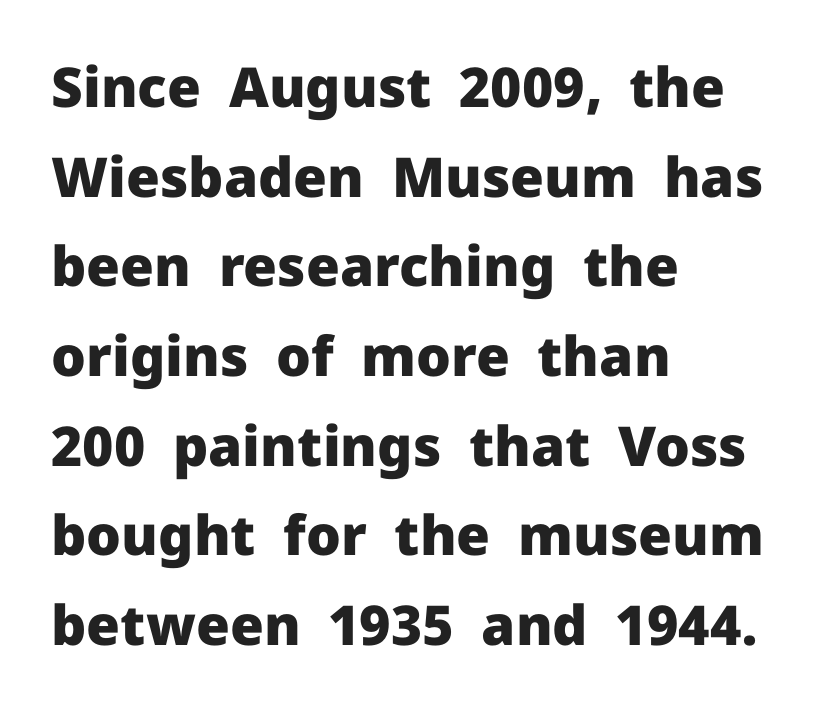
Words appear dense and cohesive because spacing is normal. This rendering employs a face without finishing strokes, i.e., a sans-serif. The passage is arranged the way most books set body copy — flush left. Note the varied advance widths — an 'i' is clearly narrower than an 'm'.
